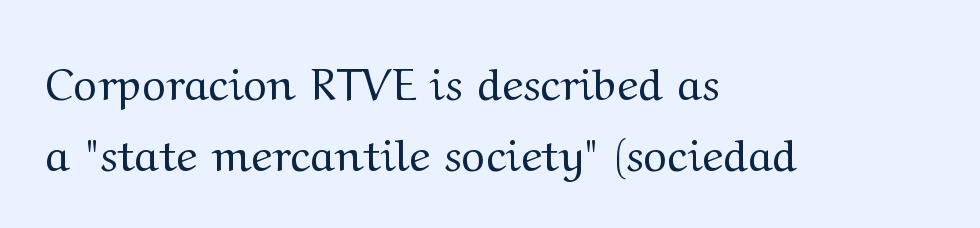
Letter spacing: default. The space between consecutive lines is moderate. Left-aligned paragraph, ragged on the right. Every stem runs plumb, perpendicular to the baseline. Proportional: the letters do not fall into vertical columns.
